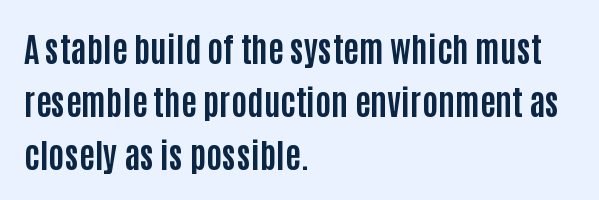
No italicization has been applied; the sample stays upright. Nobody drew a line under any word here. Students, this is bold: see how much ink each stroke carries. A typesetter would call this leading conventional body-copy spacing. Left-aligned paragraph, ragged on the right.
